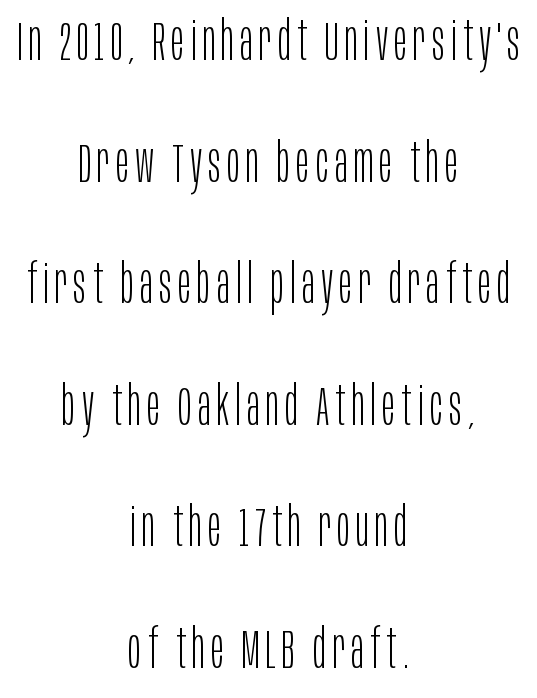
{"serif": "no", "italic": "no", "bold": "no", "weight": "light", "width": "condensed", "stroke_contrast": "low", "x_height": "large", "monospaced": "no", "underline": "no", "align": "center", "line_spacing": "loose", "line_spacing_ratio": 2.21, "glyph_px": 55}
